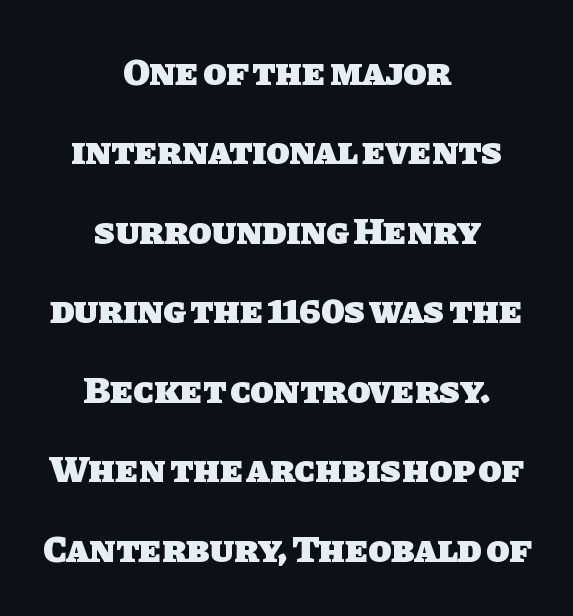
The tracking reads as untouched default to a designer's eye. The lines are quadded center. You could fit nearly another row in the gap between these rows. Looks like regular typesetting: each glyph gets only the width it needs.
